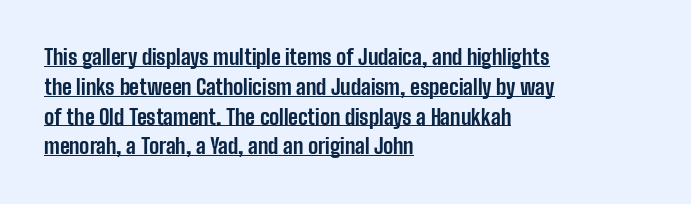
The image shows 21 px bold type, upright; set left-aligned, normal line spacing (1.42x), normal letter spacing, underlined.
